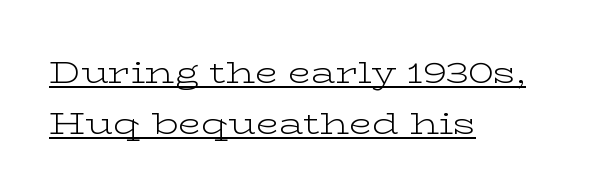
The image shows 30 px light, wide serif type, upright; set left-aligned, normal line spacing (1.7x), normal letter spacing, underlined; low stroke contrast and a medium x-height.
